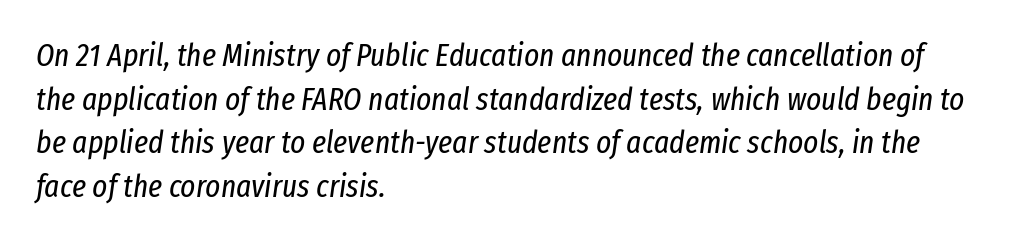
What's the leading like? Ordinary, nothing unusual. Notice how the passage keeps a crisp vertical edge on the left only. The font's italic variant was chosen for this text. You could call the tracking neutral — neither tight nor loose. The typeface has the unassuming heft of standard copy or less.
